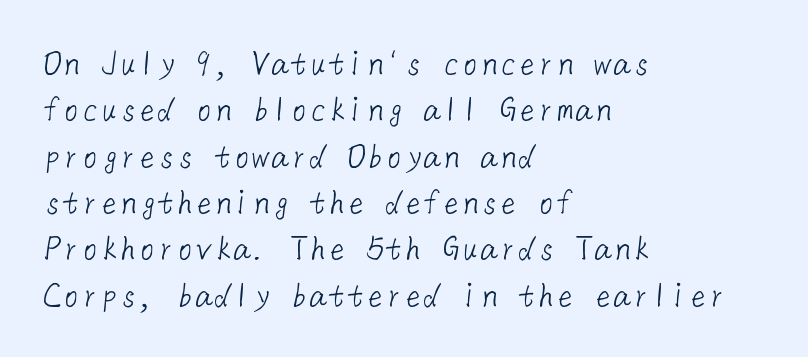
Q: Is the text bold? A: No.
Q: Is the typeface a serif or a sans-serif typeface? A: Sans-serif.
Q: Is the text underlined? A: No.
Q: How is the paragraph aligned? A: Left-aligned.
Q: Is the spacing between letters normal or unusually wide? A: Normal.
Q: Width (condensed, normal, or wide)? A: Normal.
Q: Stroke contrast? A: Low.
Q: x-height? A: Medium.
